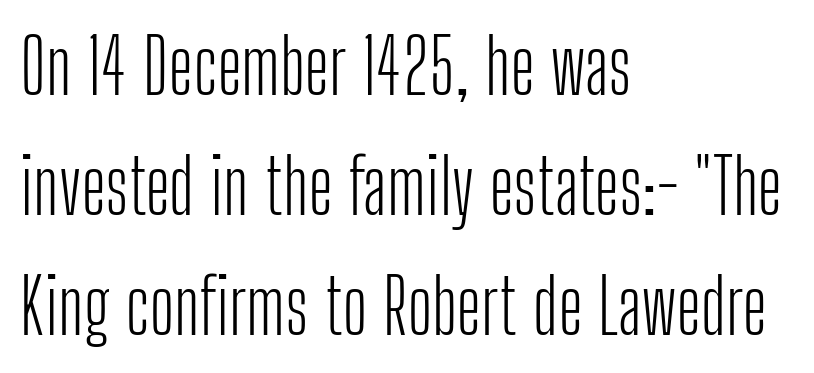
Unbolded letterforms with no extra heft. The gap between lines stays unmarked. Is this a fixed-width face? No — the glyphs have proportional, varying widths. Every stem runs plumb, perpendicular to the baseline. Left-aligned paragraph, ragged on the right.
